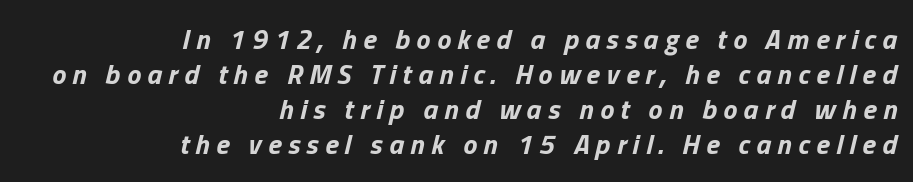
Q: Is the text bold? A: Yes.
Q: Is the text italic (slanted)? A: Yes, it leans right by about 13 degrees.
Q: Is the text underlined? A: No.
Q: How is the paragraph aligned? A: Right-aligned.
Q: Is the spacing between letters normal or unusually wide? A: Unusually wide.
Q: Is the spacing between lines tight, normal or loose? A: Normal.
Q: Width (condensed, normal, or wide)? A: Normal.
Q: Stroke contrast? A: Low.
Q: x-height? A: Medium.
Q: Monospaced? A: No.
